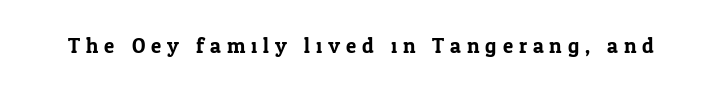
The tracking reads as deliberately expanded to a designer's eye. The letters stand upright; this is a roman face. Anything drawn beneath the words? Only blank space.
